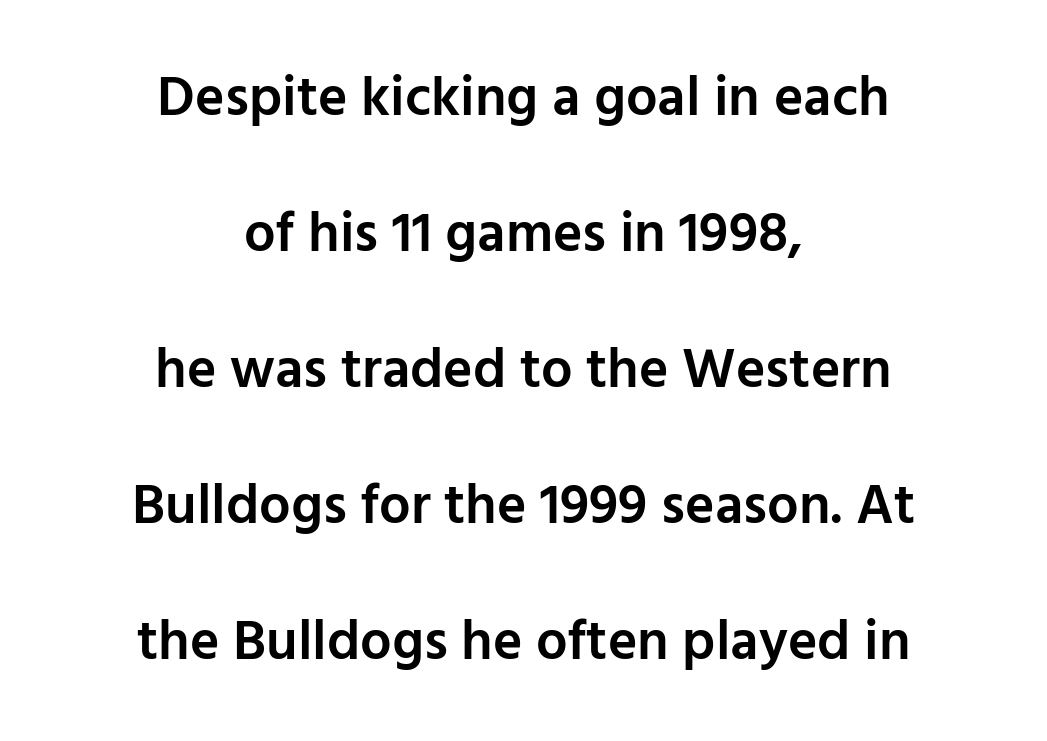
The image shows 56 px semibold sans-serif type, upright; set centered, loose line spacing (2.43x), normal letter spacing, not underlined; low stroke contrast and a medium x-height.
